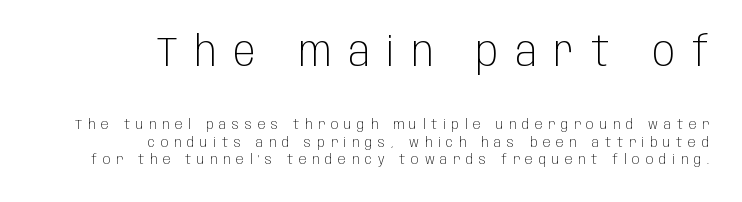
Evenly set lines give the paragraph a standard silhouette. This is sans-serif lettering, the kind often seen on screens and signage. Stems here are at most as thick as an everyday book face. Glance below the letters and you will spot only blank space.
